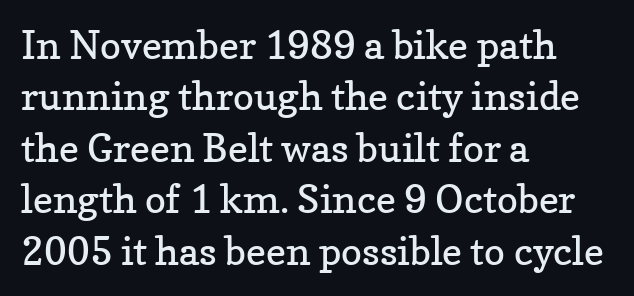
The lines are quadded left. Lines of text with bare space underneath. Glyph-to-glyph distance matches everyday printed text. Is the type heavy? It reads as light-to-regular instead.
